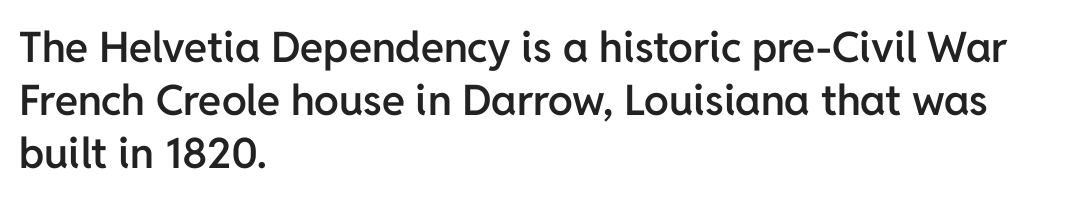
Q: Is the text bold? A: Semi-bold.
Q: Is the text italic (slanted)? A: No, it is upright.
Q: Is the typeface a serif or a sans-serif typeface? A: Sans-serif.
Q: Is the text underlined? A: No.
Q: How is the paragraph aligned? A: Left-aligned.
Q: Is the spacing between letters normal or unusually wide? A: Normal.
Q: Is the spacing between lines tight, normal or loose? A: Normal.
Q: Width (condensed, normal, or wide)? A: Normal.
Q: Stroke contrast? A: Low.
Q: x-height? A: Medium.
Q: Monospaced? A: No.
